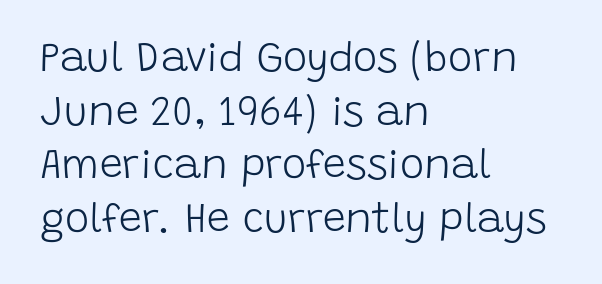
Nope, no serifs anywhere on these letters. Look at the tracking — it's just the regular setting, nothing added. The words here are not underlined. The type sits square on the baseline with zero lean. Vertically, the passage feels balanced, rows spaced as you'd expect.
